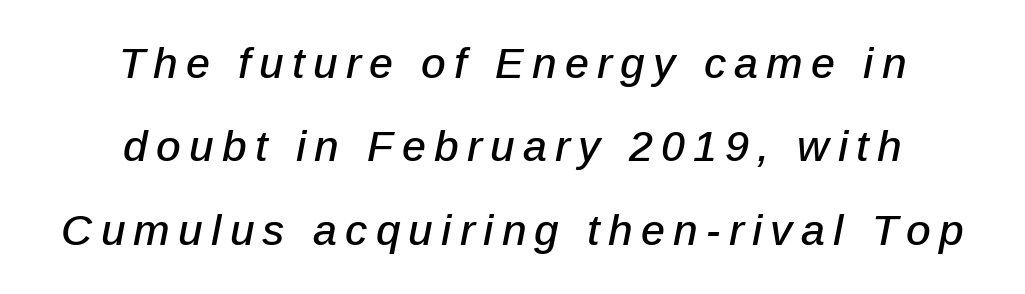
The image shows 43 px text type, italic (leaning right); set centered, loose line spacing (1.94x), not underlined; low stroke contrast and a medium x-height.
